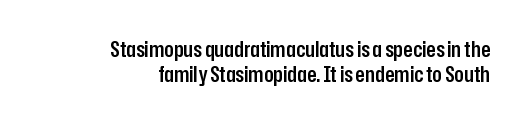
The image shows 22 px text type, upright; set right-aligned, tight line spacing (1.13x), normal letter spacing, not underlined.
